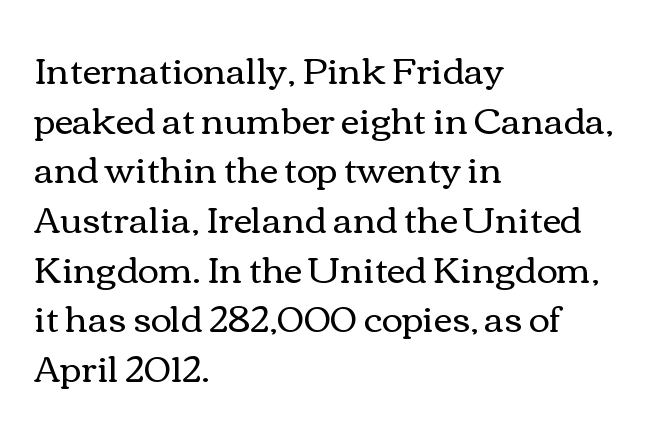
Q: Is the text bold? A: No.
Q: Is the text italic (slanted)? A: No, it is upright.
Q: Is the text underlined? A: No.
Q: How is the paragraph aligned? A: Left-aligned.
Q: Is the spacing between letters normal or unusually wide? A: Normal.
Q: Is the spacing between lines tight, normal or loose? A: Normal.
Q: Width (condensed, normal, or wide)? A: Wide.
Q: Stroke contrast? A: Medium.
Q: x-height? A: Medium.
Q: Monospaced? A: No.
